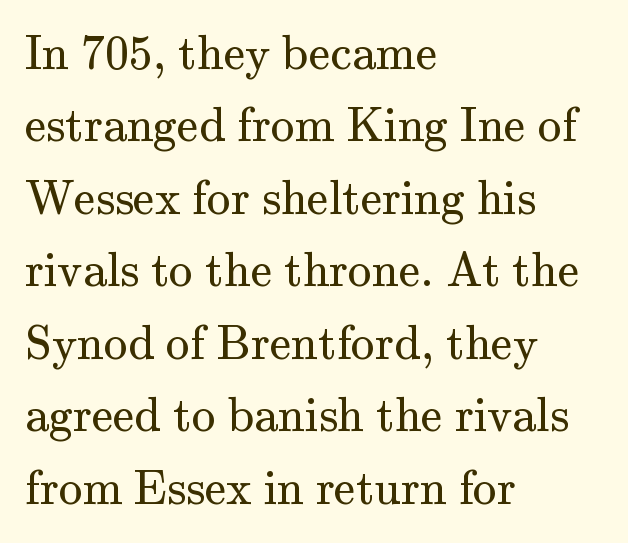
{"serif": "yes", "italic": "no", "bold": "no", "weight": "regular", "width": "normal", "stroke_contrast": "medium", "x_height": "small", "monospaced": "no", "underline": "no", "align": "left", "line_spacing": "normal", "line_spacing_ratio": 1.51, "letter_spacing": "normal", "letter_spacing_em": 0.0, "glyph_px": 48}
